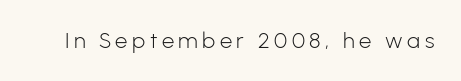
Q: Is the text bold? A: No.
Q: Is the text italic (slanted)? A: No, it is upright.
Q: Is the text underlined? A: No.
Q: Is the spacing between letters normal or unusually wide? A: Unusually wide.
